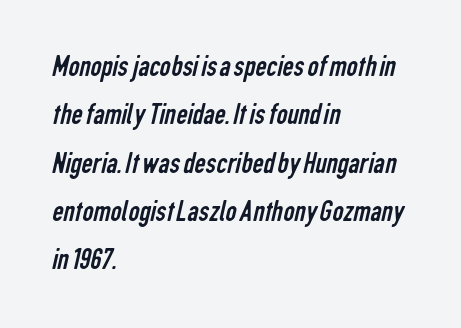
The image shows 31 px regular-weight, condensed sans-serif type; set left-aligned, normal line spacing (1.56x), normal letter spacing, not underlined; low stroke contrast and a medium x-height.
